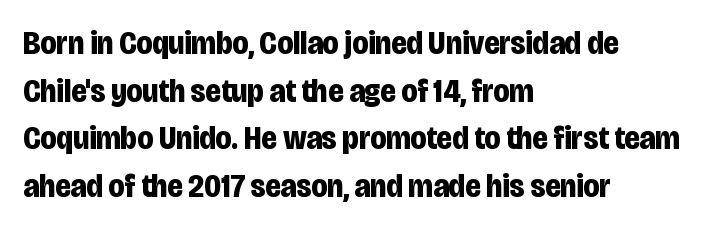
{"serif": "no", "italic": "no", "bold": "yes", "weight": "bold", "width": "condensed", "stroke_contrast": "low", "x_height": "large", "monospaced": "no", "underline": "no", "align": "left", "line_spacing": "normal", "line_spacing_ratio": 1.44, "letter_spacing": "normal", "letter_spacing_em": 0.0, "glyph_px": 33}
